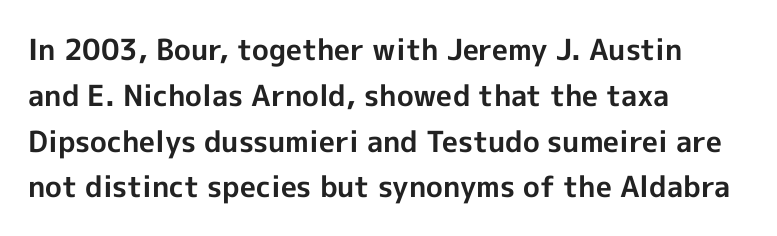
Q: Is the text bold? A: Yes.
Q: Is the text italic (slanted)? A: No, it is upright.
Q: Is the typeface a serif or a sans-serif typeface? A: Sans-serif.
Q: Is the text underlined? A: No.
Q: How is the paragraph aligned? A: Left-aligned.
Q: Is the spacing between letters normal or unusually wide? A: Normal.
Q: Is the spacing between lines tight, normal or loose? A: Normal.
Q: Width (condensed, normal, or wide)? A: Normal.
Q: x-height? A: Medium.
Q: Monospaced? A: No.
